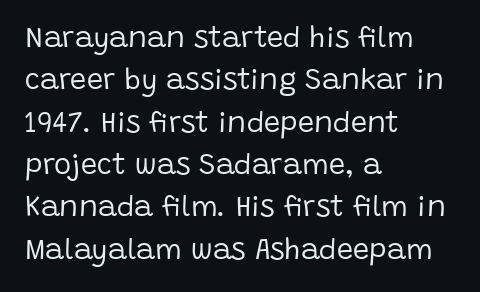
{"serif": "no", "italic": "no", "bold": "no", "weight": "regular", "width": "normal", "stroke_contrast": "low", "x_height": "large", "monospaced": "no", "underline": "no", "align": "left", "line_spacing": "normal", "line_spacing_ratio": 1.46, "letter_spacing": "normal", "letter_spacing_em": 0.0, "glyph_px": 29}
